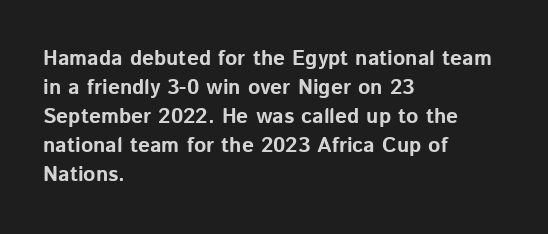
The image shows 21 px bold type, upright; set left-aligned, normal line spacing (1.38x), normal letter spacing, not underlined.
